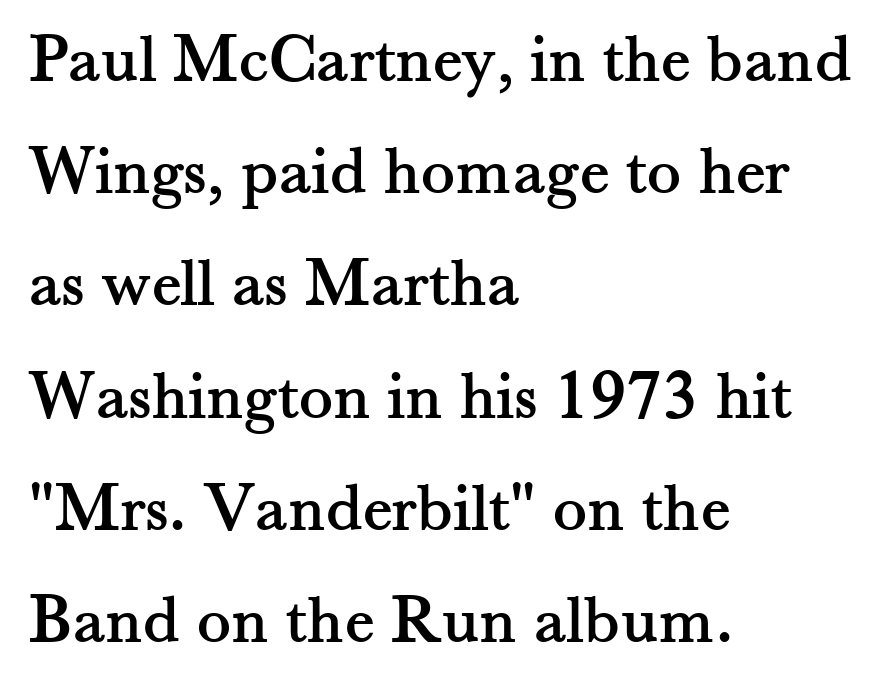
The image shows 71 px serif type, upright; set left-aligned, normal line spacing (1.58x), normal letter spacing, not underlined; medium stroke contrast and a small x-height.
